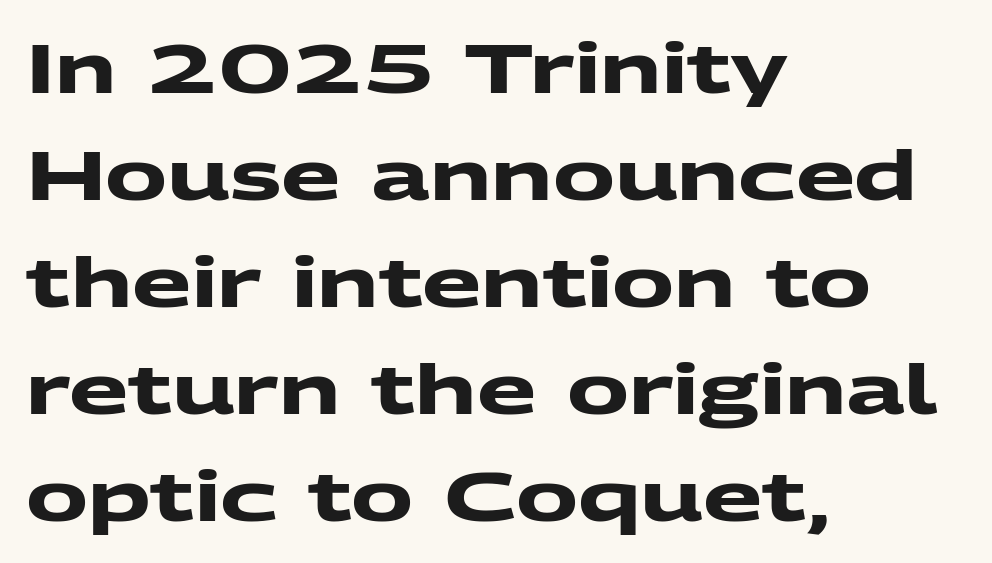
The image shows 69 px heavy, wide sans-serif type; set left-aligned, normal line spacing (1.55x), normal letter spacing, not underlined; medium stroke contrast and a medium x-height.
